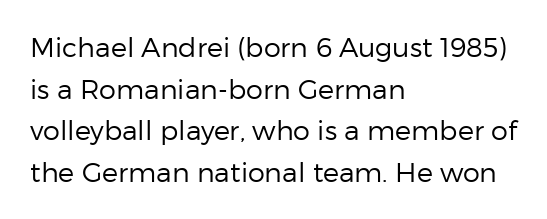
This sample uses an upright cut, with every glyph sitting square on the baseline. Lines of text with bare space underneath. The setting favours the left margin, as ordinary paragraphs usually do. Leading: standard. The typesetting does not lean heavy: it is not bold. You could call the tracking neutral — neither tight nor loose.
